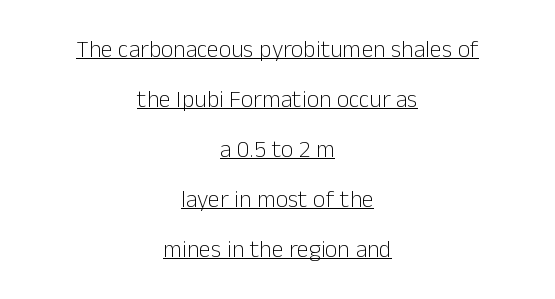
Q: Is the text bold? A: No.
Q: Is the text italic (slanted)? A: No, it is upright.
Q: Is the text underlined? A: Yes.
Q: How is the paragraph aligned? A: Centered.
Q: Is the spacing between letters normal or unusually wide? A: Normal.
Q: Is the spacing between lines tight, normal or loose? A: Loose.
